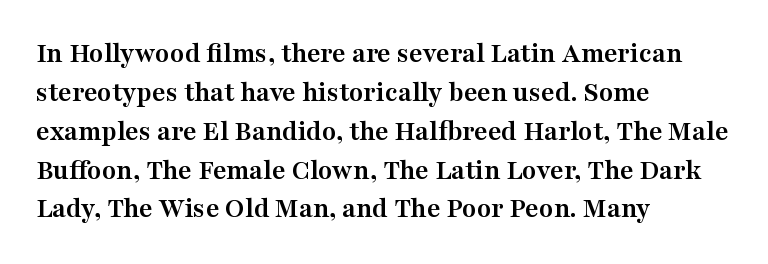
The image shows 29 px semibold, wide serif type, upright; set left-aligned, normal line spacing (1.34x), normal letter spacing, not underlined; medium stroke contrast and a medium x-height.
